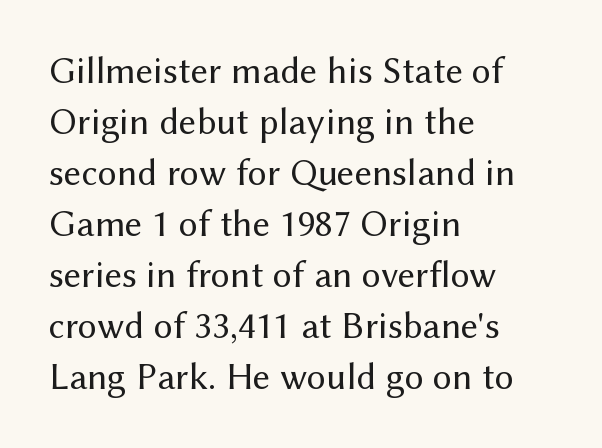
{"serif": "no", "italic": "no", "bold": "no", "weight": "regular", "width": "normal", "stroke_contrast": "medium", "x_height": "medium", "monospaced": "no", "underline": "no", "align": "left", "line_spacing": "normal", "line_spacing_ratio": 1.34, "letter_spacing": "normal", "letter_spacing_em": 0.0, "glyph_px": 38}
